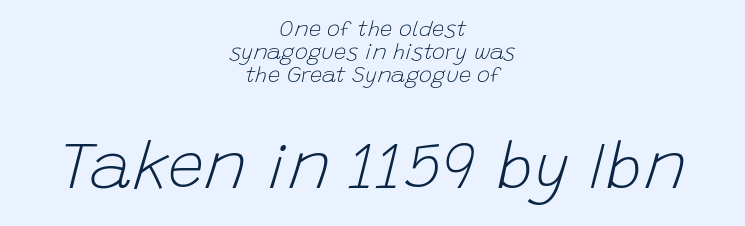
Horizontally, the lines are justified to the midpoint only. Stroke thickness stays within the range of a standard reading face or lighter. This rendering leaves character spacing at its baseline value. What's the leading like? Squeezed, with rows nearly overlapping. Here the designer chose a conventional face with non-uniform glyph widths.
